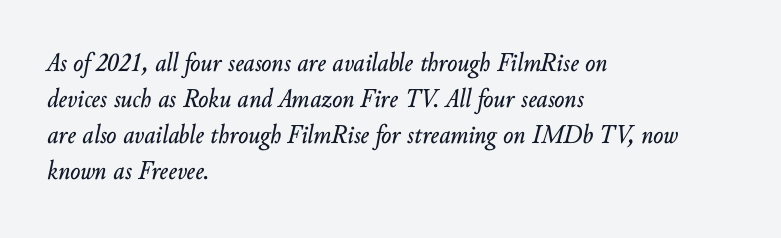
Designer's note — italics engaged. What's the leading like? Ordinary, nothing unusual. The area under the type is left untouched. This rendering leaves character spacing at its baseline value. Line starts are locked; line ends wander.
